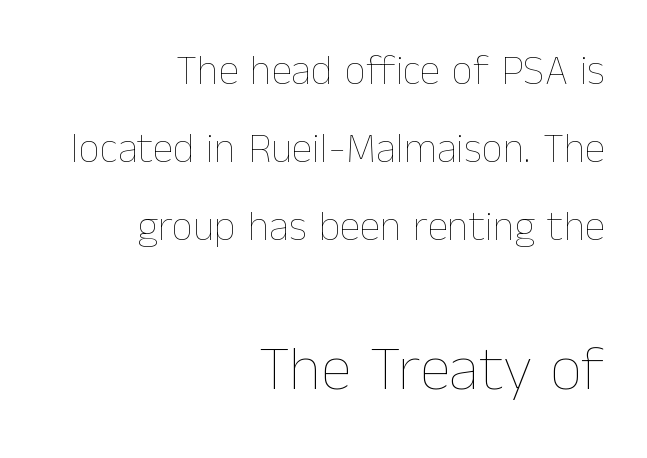
{"italic": "no", "bold": "no", "weight": "thin", "width": "normal", "stroke_contrast": "low", "x_height": "medium", "monospaced": "no", "underline": "no", "align": "right", "line_spacing_ratio": 1.86, "letter_spacing": "normal", "letter_spacing_em": 0.0, "larger_block": "second", "size_ratio": 1.5, "glyph_px": 63}
